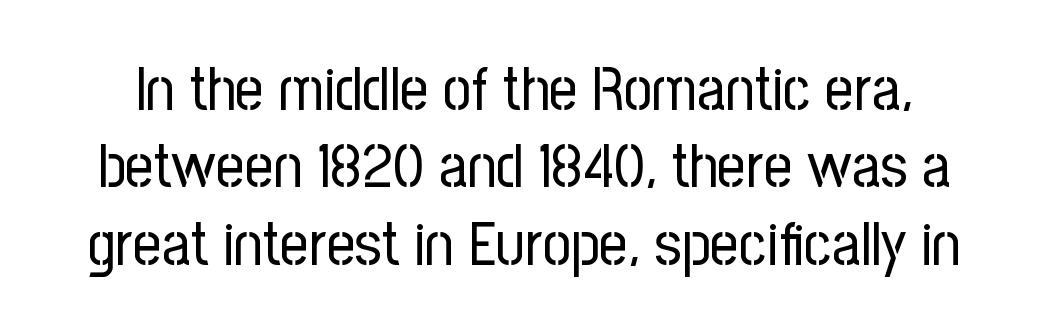
{"serif": "no", "italic": "no", "bold": "no", "weight": "regular", "width": "condensed", "stroke_contrast": "low", "x_height": "medium", "monospaced": "no", "underline": "no", "line_spacing": "normal", "line_spacing_ratio": 1.25, "letter_spacing": "normal", "letter_spacing_em": 0.0, "glyph_px": 62}
